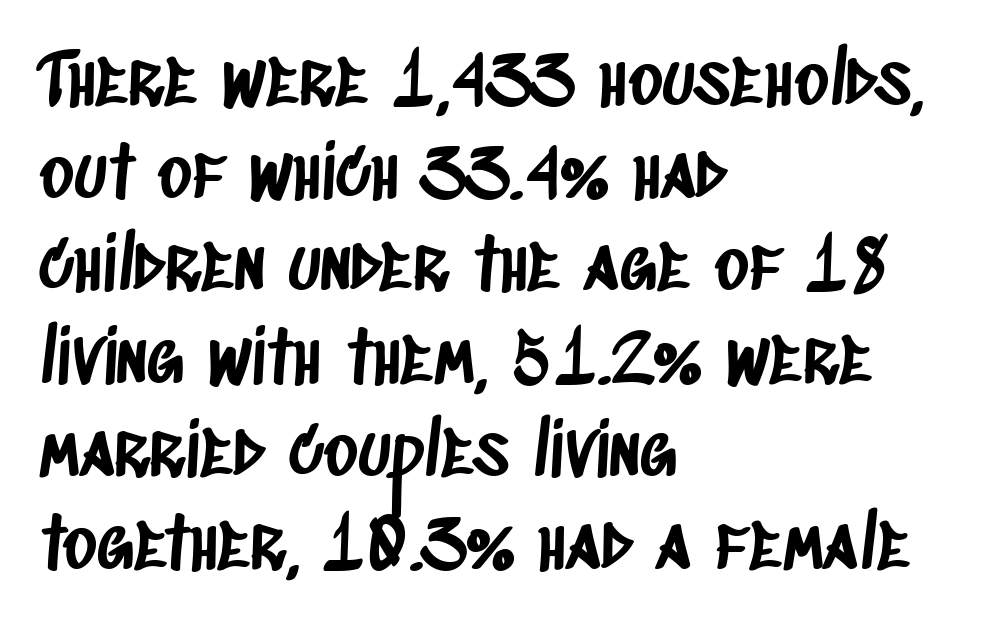
Left-aligned paragraph, ragged on the right. Note the varied advance widths — an 'i' is clearly narrower than an 'm'. Serifs: no, the terminals of the letterforms are clean. Look at the tracking — it's just the regular setting, nothing added. Each row of text sits above clean, open space.
